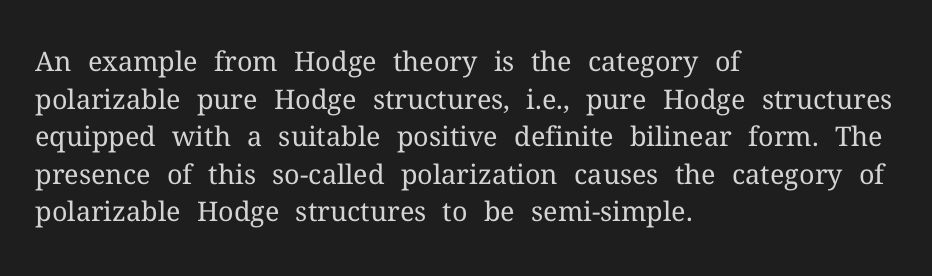
{"italic": "no", "bold": "no", "underline": "no", "align": "left", "line_spacing": "normal", "line_spacing_ratio": 1.39, "letter_spacing": "normal", "letter_spacing_em": 0.0, "glyph_px": 27}
